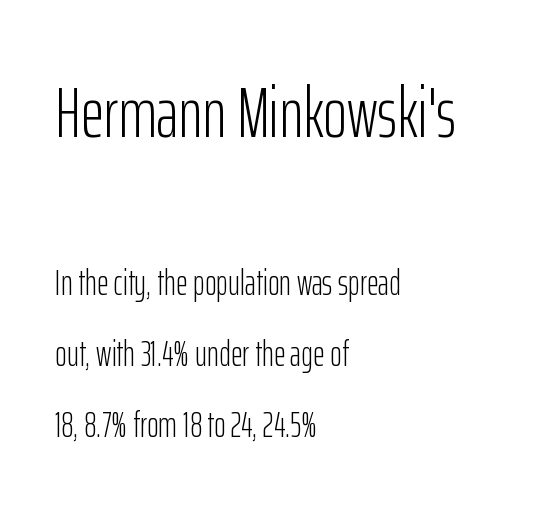
The image shows 72 px light, condensed sans-serif type, upright; set left-aligned, loose line spacing (1.97x), normal letter spacing, not underlined; the first (top) block is 2.0x larger; low stroke contrast and a medium x-height.
